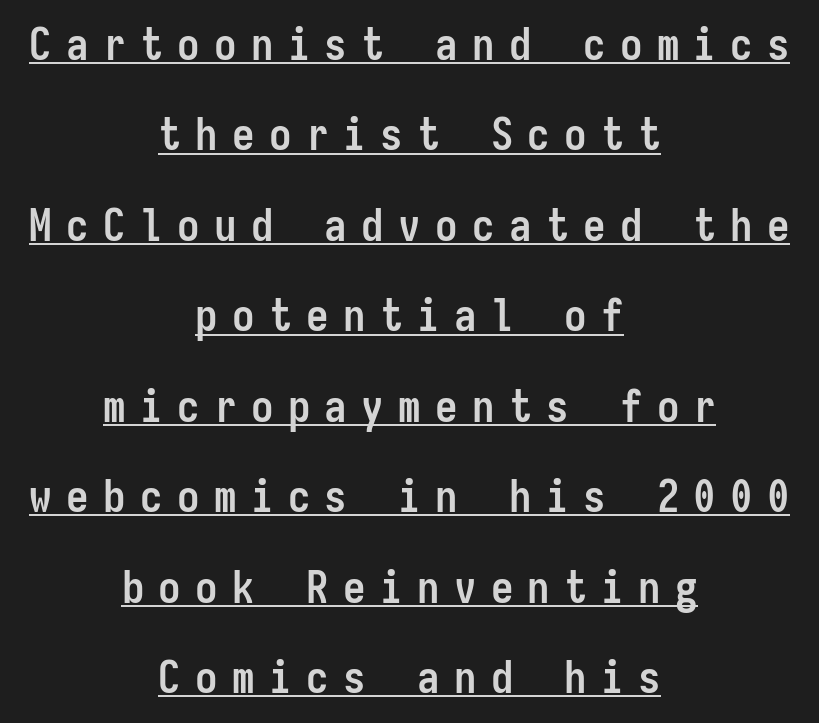
There is plenty of visible air inserted between adjacent glyphs. This is underlined copy, the kind a proofreader might mark for attention. The leading is generous, giving the passage an open texture. On the weight axis this lands at bold, roughly 700. The specimen reads as upright at a glance.
